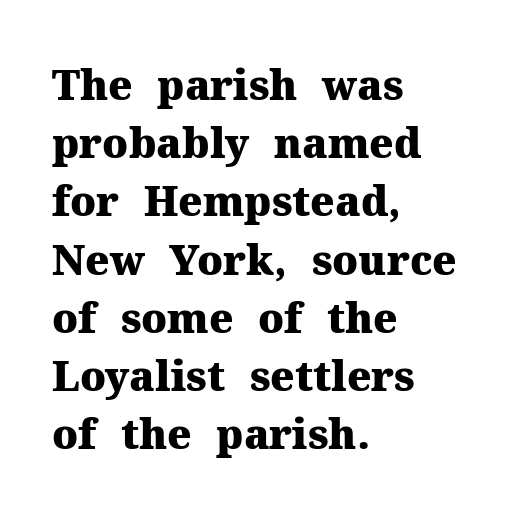
{"serif": "yes", "italic": "no", "bold": "yes", "weight": "heavy", "width": "normal", "stroke_contrast": "medium", "x_height": "medium", "monospaced": "no", "underline": "no", "align": "left", "line_spacing": "normal", "line_spacing_ratio": 1.42, "letter_spacing": "normal", "letter_spacing_em": 0.0, "glyph_px": 41}
